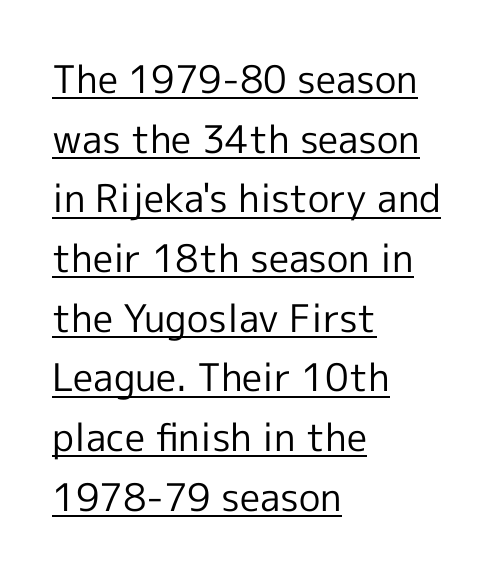
Q: Is the text bold? A: No.
Q: Is the text italic (slanted)? A: No, it is upright.
Q: Is the typeface a serif or a sans-serif typeface? A: Sans-serif.
Q: Is the text underlined? A: Yes.
Q: How is the paragraph aligned? A: Left-aligned.
Q: Is the spacing between letters normal or unusually wide? A: Normal.
Q: Is the spacing between lines tight, normal or loose? A: Normal.
Q: Width (condensed, normal, or wide)? A: Normal.
Q: x-height? A: Medium.
Q: Monospaced? A: No.
